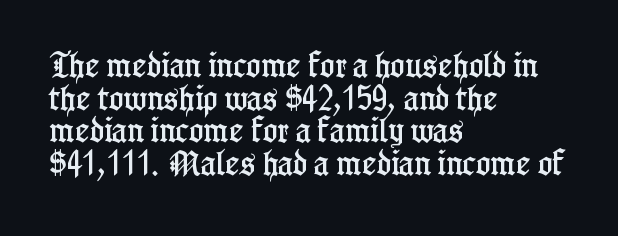
Words float on clear page, feet unadorned. Words appear dense and cohesive because spacing is normal. The lettering holds an erect, upright posture throughout. If you drew a ruler down the left edge, every line would touch it.
